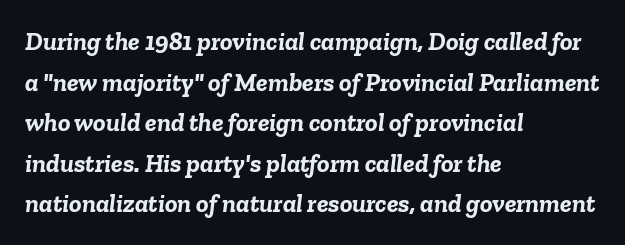
Q: Is the text bold? A: Yes.
Q: Is the text italic (slanted)? A: Yes, it leans right by about 6 degrees.
Q: Is the text underlined? A: No.
Q: How is the paragraph aligned? A: Left-aligned.
Q: Is the spacing between letters normal or unusually wide? A: Normal.
Q: Is the spacing between lines tight, normal or loose? A: Normal.
